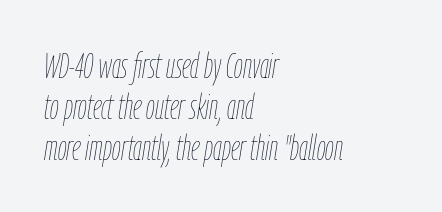
The image shows 35 px thin, condensed type, italic (leaning right); set left-aligned, line spacing 1.17x, normal letter spacing, not underlined; low stroke contrast and a medium x-height.
